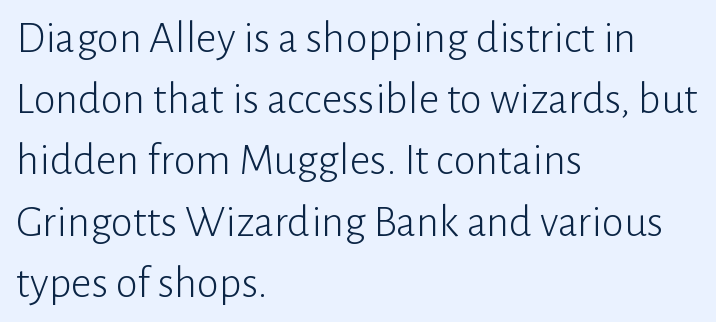
The image shows 45 px light sans-serif type, upright; set left-aligned, normal line spacing (1.36x), normal letter spacing, not underlined; low stroke contrast and a medium x-height.
